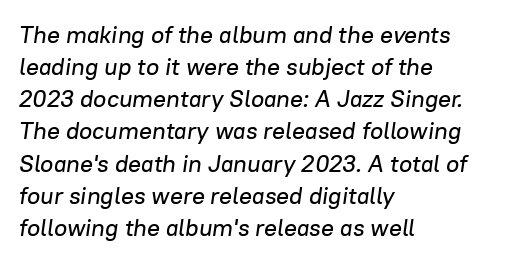
Q: Is the text italic (slanted)? A: Yes, it leans right by about 8 degrees.
Q: Is the text underlined? A: No.
Q: How is the paragraph aligned? A: Left-aligned.
Q: Is the spacing between letters normal or unusually wide? A: Normal.
Q: Is the spacing between lines tight, normal or loose? A: Normal.
